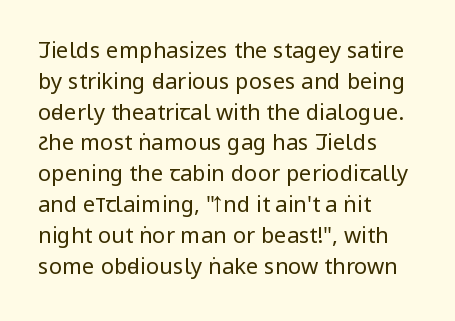
Q: Is the text bold? A: No.
Q: Is the text italic (slanted)? A: No, it is upright.
Q: Is the text underlined? A: No.
Q: How is the paragraph aligned? A: Left-aligned.
Q: Is the spacing between letters normal or unusually wide? A: Normal.
Q: Is the spacing between lines tight, normal or loose? A: Normal.
